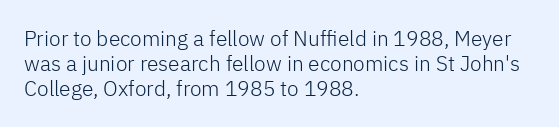
The image shows 21 px text type, upright; set left-aligned, line spacing 1.2x, normal letter spacing, not underlined.
